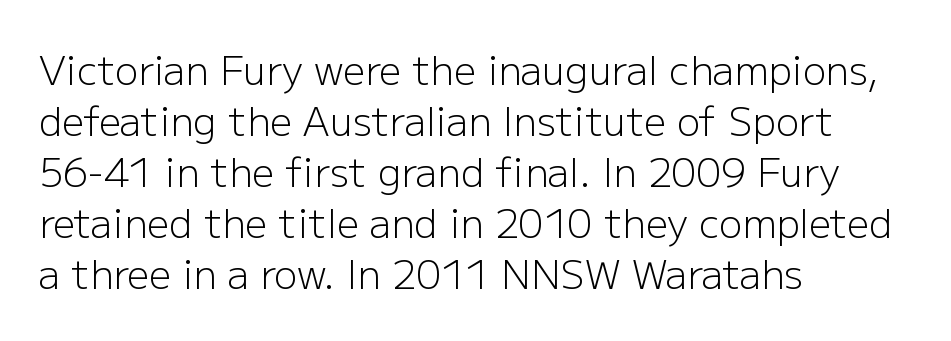
The image shows 39 px light sans-serif type, upright; set left-aligned, normal line spacing (1.31x), normal letter spacing, not underlined; low stroke contrast and a medium x-height.
